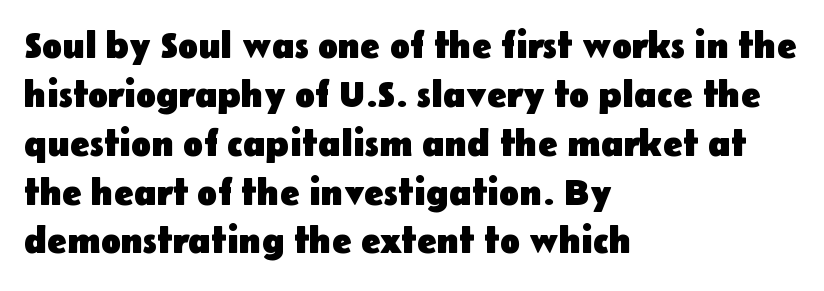
Q: Is the text bold? A: Yes.
Q: Is the text italic (slanted)? A: No, it is upright.
Q: Is the typeface a serif or a sans-serif typeface? A: Sans-serif.
Q: Is the text underlined? A: No.
Q: How is the paragraph aligned? A: Left-aligned.
Q: Is the spacing between letters normal or unusually wide? A: Normal.
Q: Is the spacing between lines tight, normal or loose? A: Normal.
Q: Width (condensed, normal, or wide)? A: Normal.
Q: Stroke contrast? A: Low.
Q: x-height? A: Medium.
Q: Monospaced? A: No.
